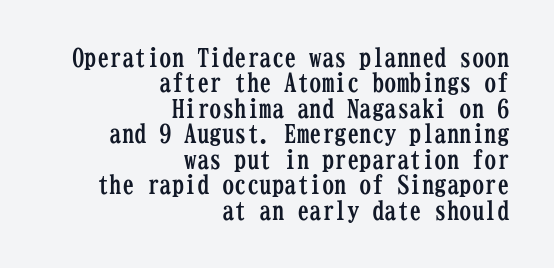
The image shows 25 px bold type, upright; set right-aligned, tight line spacing (1.02x), normal letter spacing, not underlined.
